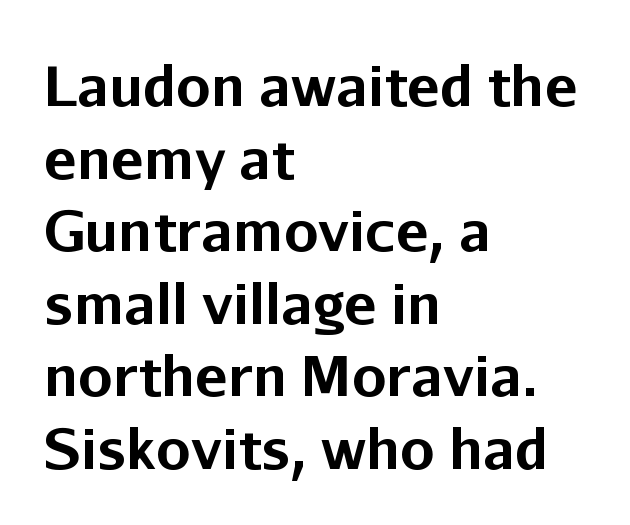
{"serif": "no", "italic": "no", "bold": "yes", "weight": "bold", "width": "normal", "stroke_contrast": "low", "x_height": "medium", "monospaced": "no", "underline": "no", "align": "left", "line_spacing": "normal", "line_spacing_ratio": 1.32, "letter_spacing": "normal", "letter_spacing_em": 0.0, "glyph_px": 55}
